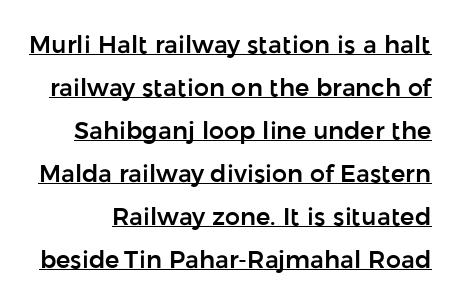
Q: Is the text italic (slanted)? A: No, it is upright.
Q: Is the text underlined? A: Yes.
Q: Is the spacing between letters normal or unusually wide? A: Normal.
